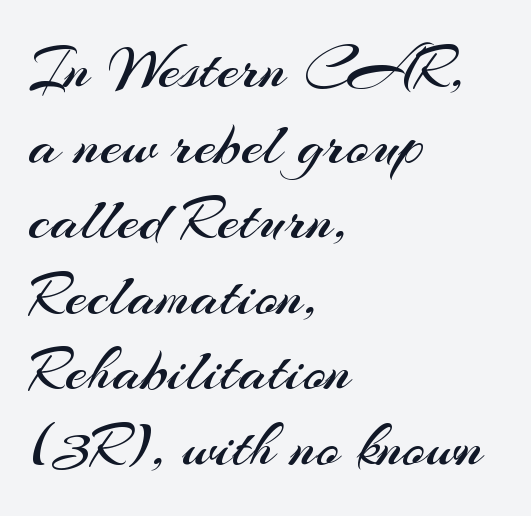
{"serif": "no", "bold": "no", "weight": "regular", "width": "normal", "stroke_contrast": "medium", "x_height": "small", "monospaced": "no", "underline": "no", "align": "left", "line_spacing_ratio": 1.2, "letter_spacing": "normal", "letter_spacing_em": 0.0, "glyph_px": 63}
